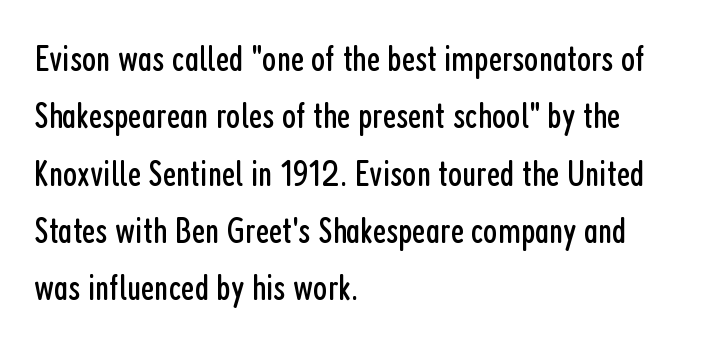
{"serif": "no", "italic": "no", "bold": "no", "weight": "regular", "width": "condensed", "stroke_contrast": "low", "x_height": "medium", "monospaced": "no", "underline": "no", "align": "left", "line_spacing": "normal", "line_spacing_ratio": 1.55, "letter_spacing": "normal", "letter_spacing_em": 0.0, "glyph_px": 37}
